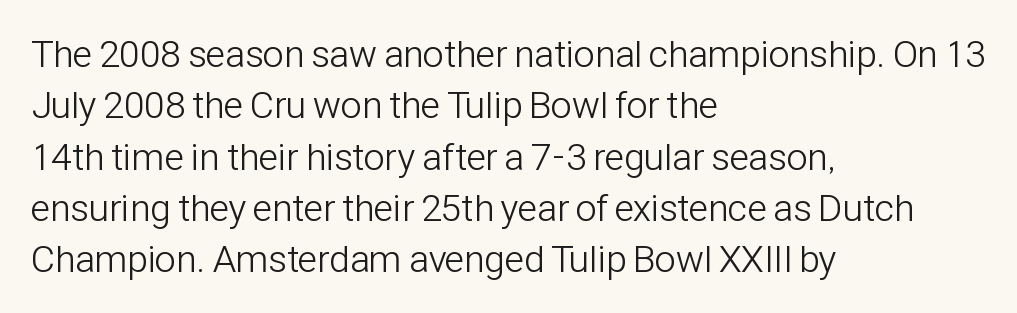
{"serif": "no", "italic": "no", "bold": "no", "weight": "light", "width": "condensed", "stroke_contrast": "low", "x_height": "medium", "monospaced": "no", "underline": "no", "align": "left", "line_spacing": "normal", "line_spacing_ratio": 1.35, "letter_spacing": "normal", "letter_spacing_em": 0.0, "glyph_px": 38}
